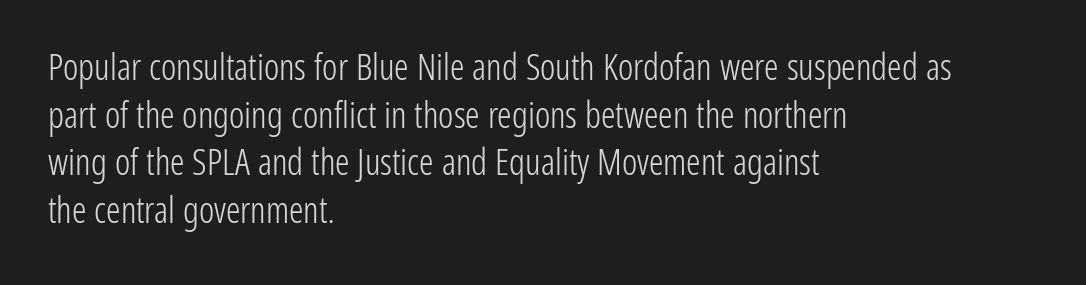
Q: Is the text bold? A: No.
Q: Is the text italic (slanted)? A: No, it is upright.
Q: Is the typeface a serif or a sans-serif typeface? A: Sans-serif.
Q: Is the text underlined? A: No.
Q: How is the paragraph aligned? A: Left-aligned.
Q: Is the spacing between letters normal or unusually wide? A: Normal.
Q: Is the spacing between lines tight, normal or loose? A: Normal.
Q: Width (condensed, normal, or wide)? A: Condensed.
Q: Stroke contrast? A: Low.
Q: x-height? A: Medium.
Q: Monospaced? A: No.
